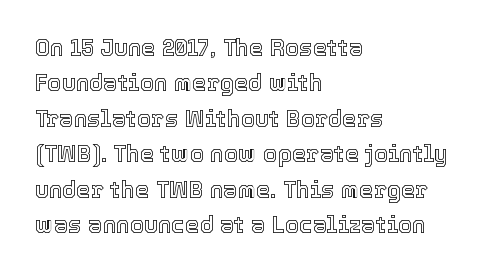
The image shows 23 px text type, upright; set left-aligned, normal line spacing (1.54x), normal letter spacing, not underlined.
